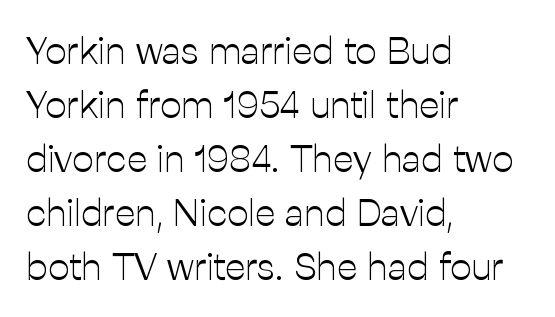
{"serif": "no", "italic": "no", "bold": "no", "weight": "light", "width": "normal", "stroke_contrast": "low", "x_height": "medium", "monospaced": "no", "underline": "no", "align": "left", "line_spacing": "normal", "line_spacing_ratio": 1.42, "letter_spacing": "normal", "letter_spacing_em": 0.0, "glyph_px": 38}
